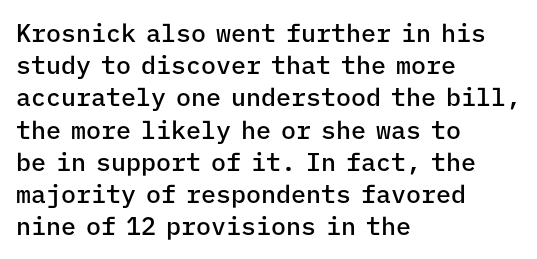
Q: Is the text bold? A: Semi-bold.
Q: Is the text italic (slanted)? A: No, it is upright.
Q: Is the text underlined? A: No.
Q: How is the paragraph aligned? A: Left-aligned.
Q: Is the spacing between letters normal or unusually wide? A: Normal.
Q: Is the spacing between lines tight, normal or loose? A: Normal.
